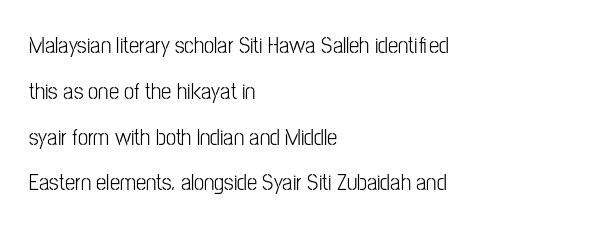
The image shows 23 px text type, upright; set left-aligned, loose line spacing (1.99x), normal letter spacing, not underlined.
